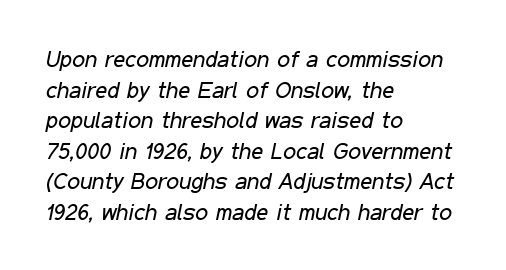
{"italic": "yes", "lean": "right", "slant_degrees": 11, "bold": "no", "underline": "no", "align": "left", "line_spacing": "normal", "line_spacing_ratio": 1.33, "letter_spacing": "normal", "letter_spacing_em": 0.0, "glyph_px": 23}
